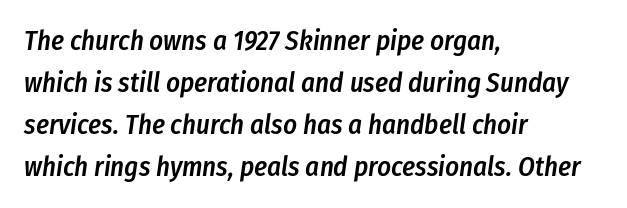
The image shows 27 px text type, italic (leaning right); set left-aligned, normal line spacing (1.55x), normal letter spacing, not underlined.
